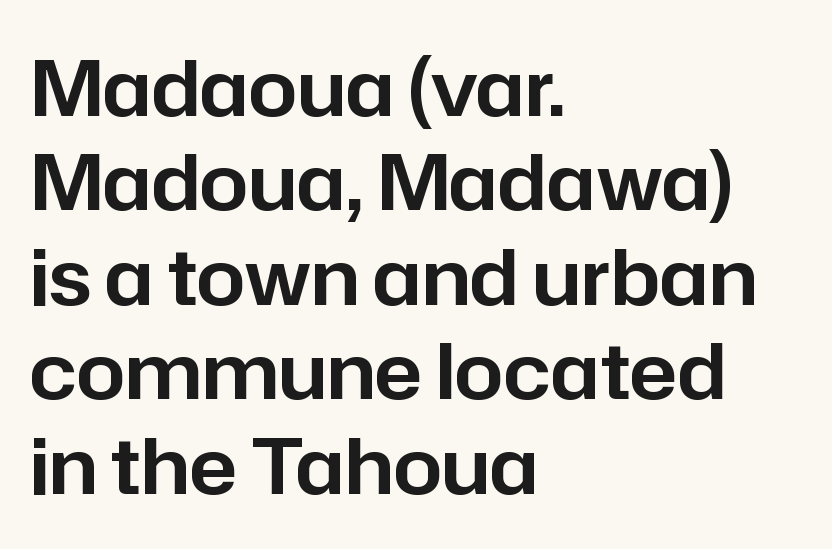
The face used here is a sans, in the tradition of grotesques and geometrics. Spacing verdict: proportional, widths tailored to each character. The lines in this sample share a left origin and differ only in where they stop. A clean baseline with only descenders dipping below it. How are the letters spaced? Ordinarily, with no added tracking.
